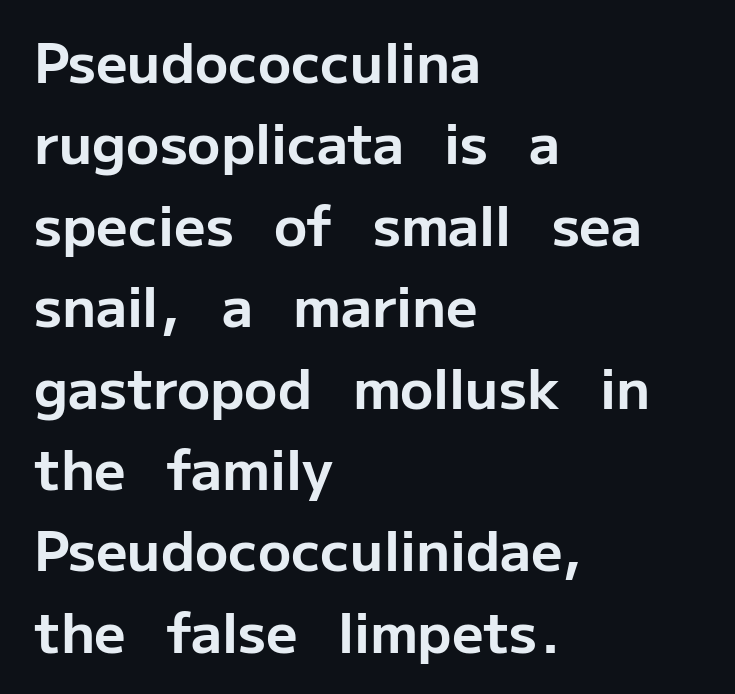
{"serif": "no", "italic": "no", "bold": "yes", "weight": "bold", "width": "normal", "stroke_contrast": "low", "x_height": "medium", "monospaced": "no", "underline": "no", "align": "left", "line_spacing": "normal", "line_spacing_ratio": 1.48, "letter_spacing": "normal", "letter_spacing_em": 0.0, "glyph_px": 55}
